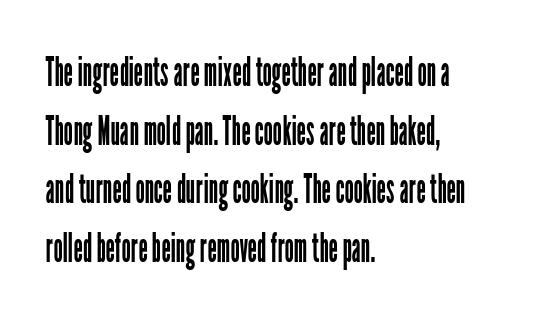
{"serif": "no", "italic": "no", "bold": "no", "weight": "regular", "width": "condensed", "stroke_contrast": "low", "x_height": "medium", "monospaced": "no", "underline": "no", "align": "left", "line_spacing": "normal", "line_spacing_ratio": 1.43, "letter_spacing": "normal", "letter_spacing_em": 0.0, "glyph_px": 41}
